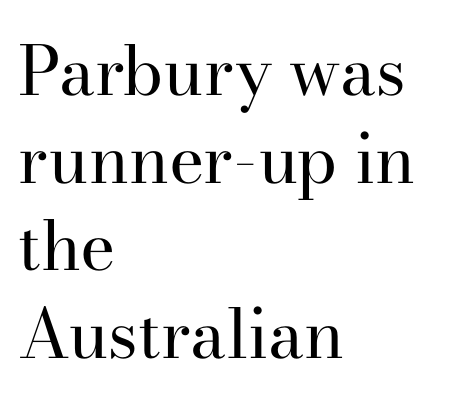
The image shows 68 px regular-weight serif type, upright; set left-aligned, normal line spacing (1.29x), normal letter spacing, not underlined; high stroke contrast and a small x-height.
